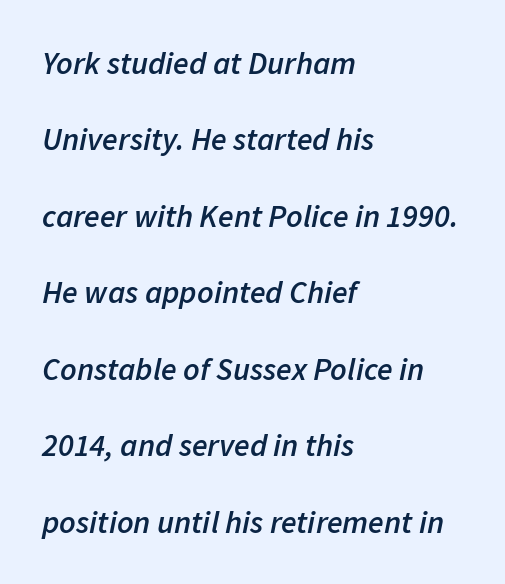
The image shows 32 px semibold type, italic (leaning right); set left-aligned, loose line spacing (2.39x), normal letter spacing, not underlined; low stroke contrast and a medium x-height.
